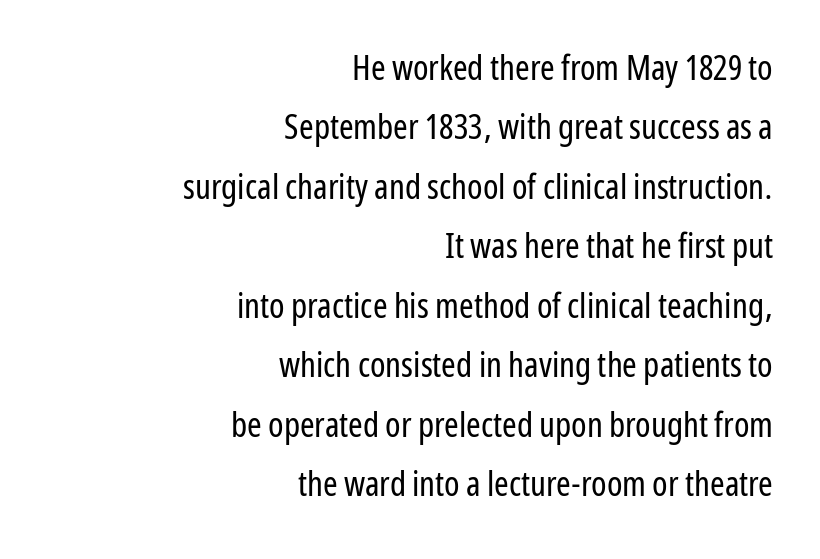
The image shows 35 px regular-weight, condensed sans-serif type, upright; set right-aligned, normal line spacing (1.7x), normal letter spacing, not underlined; low stroke contrast and a medium x-height.
